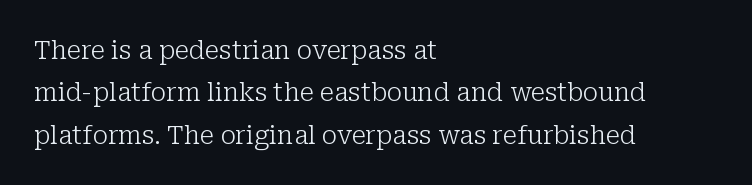
The image shows 26 px text type, upright; set left-aligned, normal line spacing (1.63x), normal letter spacing, not underlined.
